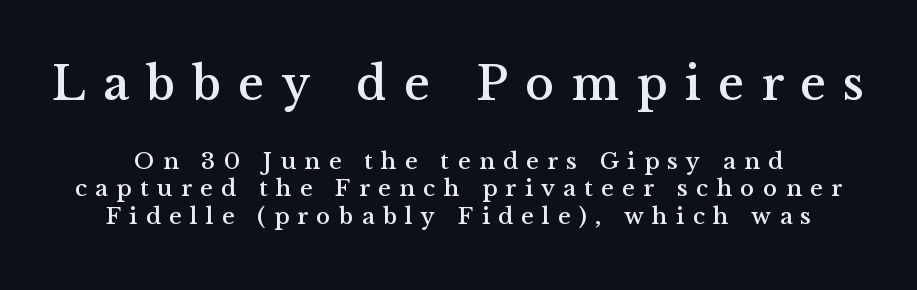
Q: Is the text italic (slanted)? A: No, it is upright.
Q: Is the typeface a serif or a sans-serif typeface? A: Serif.
Q: Is the text underlined? A: No.
Q: Is the spacing between letters normal or unusually wide? A: Unusually wide.
Q: Is the spacing between lines tight, normal or loose? A: Tight.
Q: Which block of text is set in a larger size, the first (top) or the second (bottom)? A: The first (top) one.
Q: Width (condensed, normal, or wide)? A: Normal.
Q: Stroke contrast? A: Medium.
Q: x-height? A: Medium.
Q: Monospaced? A: No.
